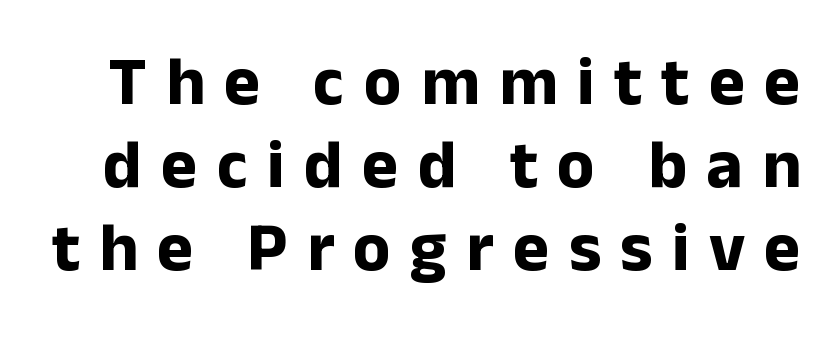
Characters remain perfectly vertical along every line. Letterform terminals end flat and unadorned throughout the passage. The letters are spread apart with noticeably loose tracking. Underlining? Definitely not there. Does the weight exceed regular? Yes, all the way to bold.
